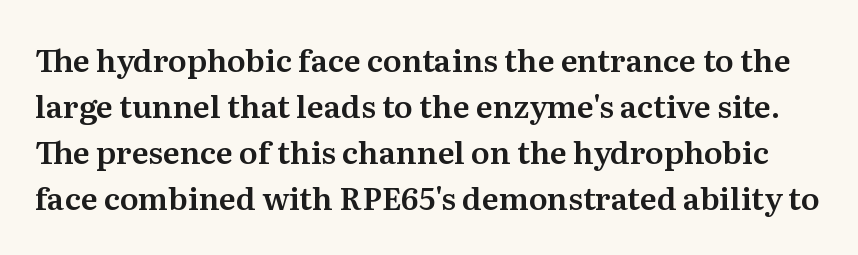
Q: Is the text italic (slanted)? A: No, it is upright.
Q: Is the typeface a serif or a sans-serif typeface? A: Serif.
Q: Is the text underlined? A: No.
Q: Is the spacing between letters normal or unusually wide? A: Normal.
Q: Is the spacing between lines tight, normal or loose? A: Normal.
Q: Width (condensed, normal, or wide)? A: Normal.
Q: Stroke contrast? A: Medium.
Q: x-height? A: Medium.
Q: Monospaced? A: No.
